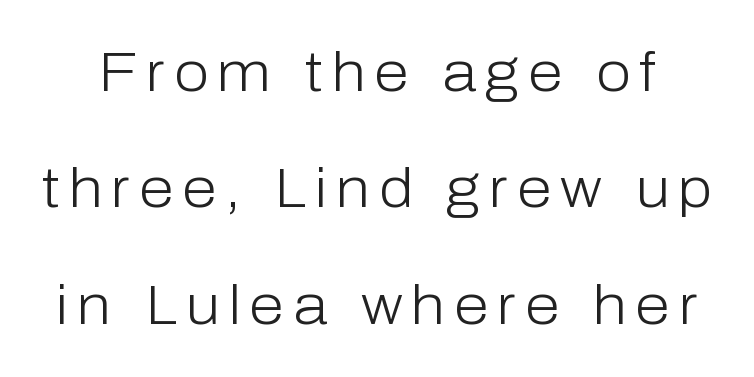
The image shows 56 px light sans-serif type, upright; set loose line spacing (2.08x), not underlined; low stroke contrast and a medium x-height.
